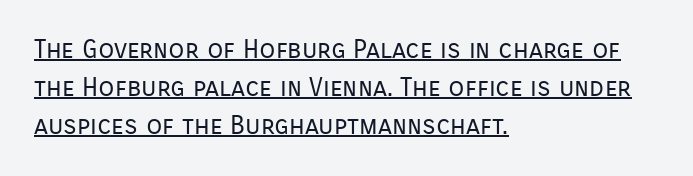
Q: Is the text bold? A: No.
Q: Is the text italic (slanted)? A: No, it is upright.
Q: Is the text underlined? A: Yes.
Q: How is the paragraph aligned? A: Left-aligned.
Q: Is the spacing between letters normal or unusually wide? A: Normal.
Q: Is the spacing between lines tight, normal or loose? A: Normal.
